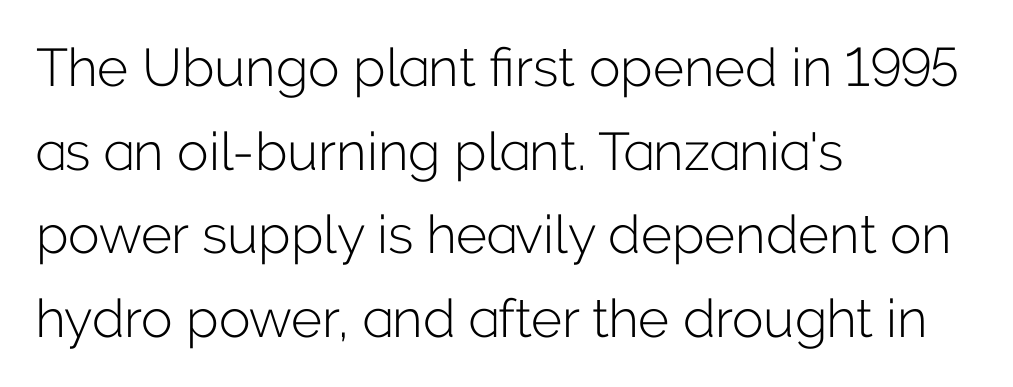
{"serif": "no", "italic": "no", "bold": "no", "weight": "light", "width": "normal", "stroke_contrast": "low", "x_height": "medium", "monospaced": "no", "underline": "no", "align": "left", "line_spacing": "normal", "line_spacing_ratio": 1.58, "letter_spacing": "normal", "letter_spacing_em": 0.0, "glyph_px": 53}
